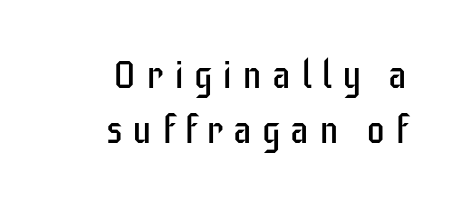
Q: Is the text bold? A: No.
Q: Is the text italic (slanted)? A: No, it is upright.
Q: Is the typeface a serif or a sans-serif typeface? A: Sans-serif.
Q: Is the text underlined? A: No.
Q: How is the paragraph aligned? A: Right-aligned.
Q: Is the spacing between letters normal or unusually wide? A: Unusually wide.
Q: Is the spacing between lines tight, normal or loose? A: Normal.
Q: Width (condensed, normal, or wide)? A: Condensed.
Q: Stroke contrast? A: Low.
Q: x-height? A: Large.
Q: Monospaced? A: No.
